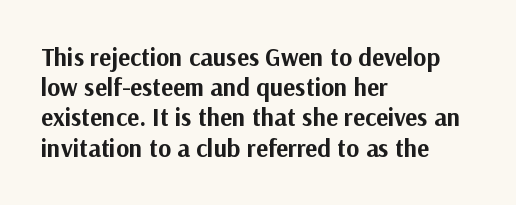
The image shows 25 px bold type, upright; set left-aligned, line spacing 1.21x, normal letter spacing, not underlined.
